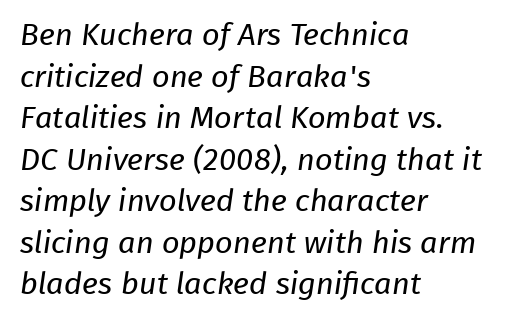
{"serif": "no", "bold": "no", "weight": "regular", "width": "normal", "stroke_contrast": "low", "x_height": "medium", "monospaced": "no", "underline": "no", "align": "left", "line_spacing": "normal", "line_spacing_ratio": 1.34, "letter_spacing": "normal", "letter_spacing_em": 0.0, "glyph_px": 31}
